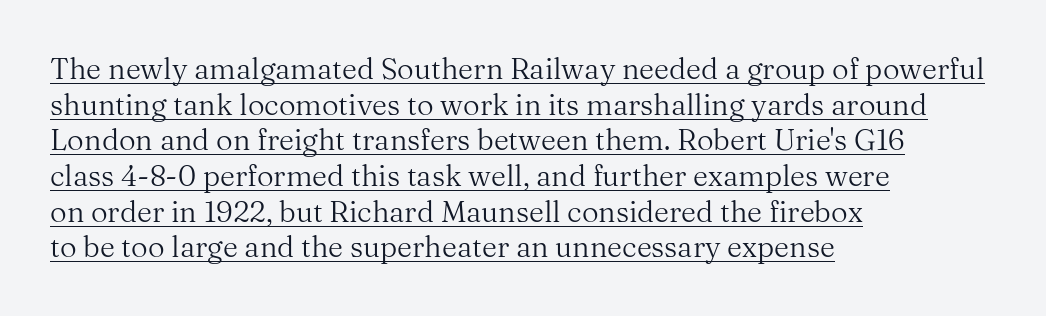
{"serif": "yes", "italic": "no", "bold": "no", "weight": "regular", "width": "normal", "stroke_contrast": "medium", "x_height": "medium", "monospaced": "no", "underline": "yes", "align": "left", "line_spacing_ratio": 1.23, "letter_spacing": "normal", "letter_spacing_em": 0.0, "glyph_px": 29}
